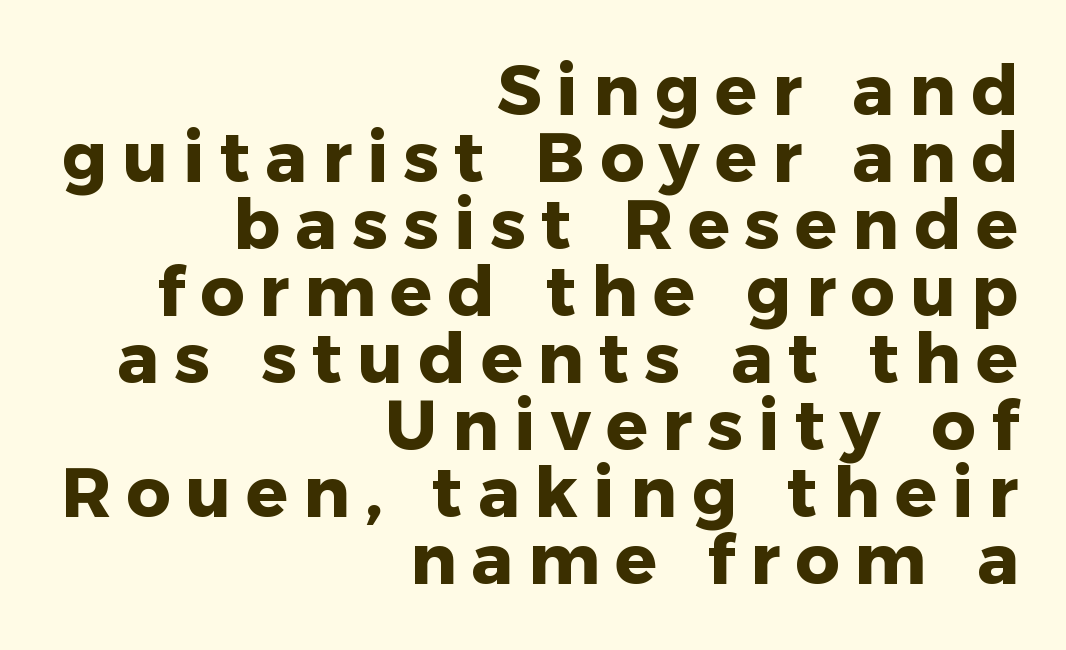
Q: Is the text bold? A: Yes.
Q: Is the text italic (slanted)? A: No, it is upright.
Q: Is the typeface a serif or a sans-serif typeface? A: Sans-serif.
Q: Is the text underlined? A: No.
Q: How is the paragraph aligned? A: Right-aligned.
Q: Is the spacing between letters normal or unusually wide? A: Unusually wide.
Q: Is the spacing between lines tight, normal or loose? A: Tight.
Q: Width (condensed, normal, or wide)? A: Normal.
Q: Stroke contrast? A: Low.
Q: x-height? A: Medium.
Q: Monospaced? A: No.
